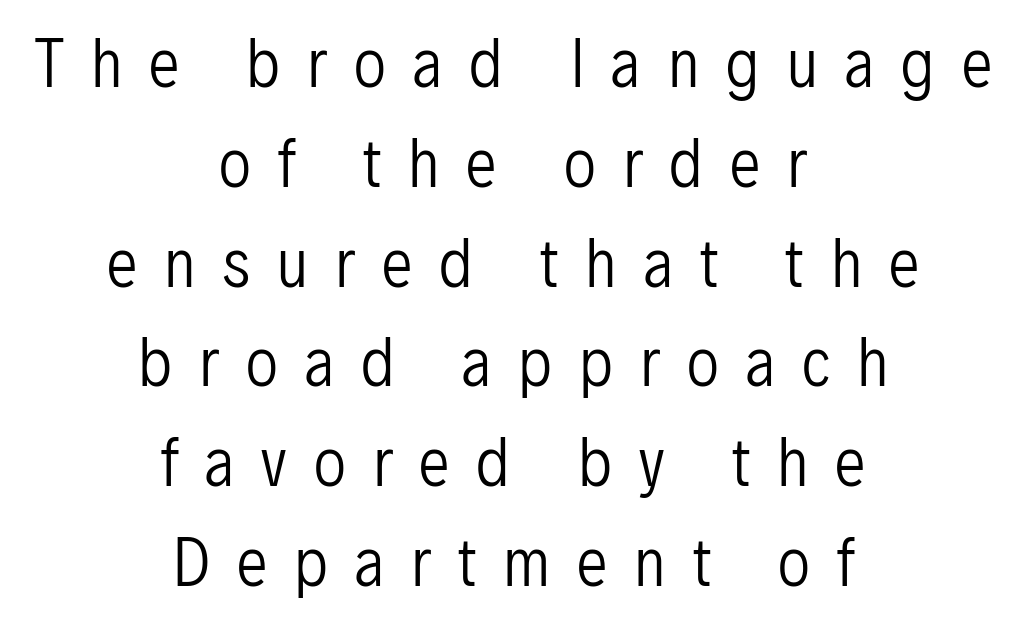
The image shows 62 px regular-weight, condensed sans-serif type, upright; set centered, normal line spacing (1.61x), unusually wide letter spacing (+0.44 em), not underlined; low stroke contrast and a medium x-height.
